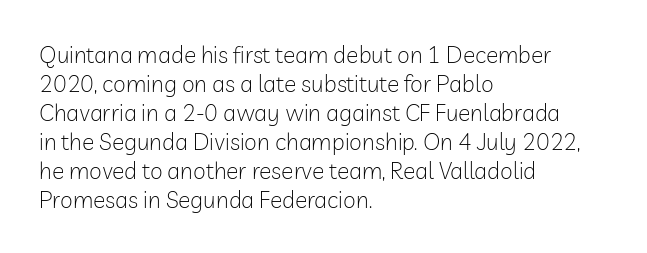
A typesetter would call this zero additional tracking. If you drew a line through each stem, it would be perfectly vertical. This block has exactly the height ordinary leading produces. Teacher's note: observe the even left margin — that is flush-left alignment. The area under the type is left untouched. This is not heavy type; no bold has been used.
